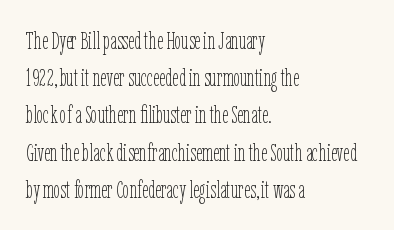
Ordinary non-slanted type is in use. This sample uses plain, unmodified letter spacing. Has an underline been added? It has not. The designer left line spacing at the default. The cut favours lightness, reaching ordinary text weight at its darkest. Layout note: lines flush left.
